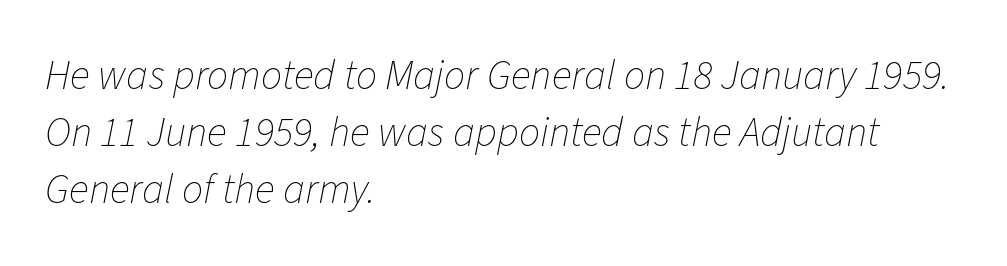
The image shows 42 px thin type, italic (leaning right); set left-aligned, normal line spacing (1.36x), normal letter spacing, not underlined; low stroke contrast and a medium x-height.
